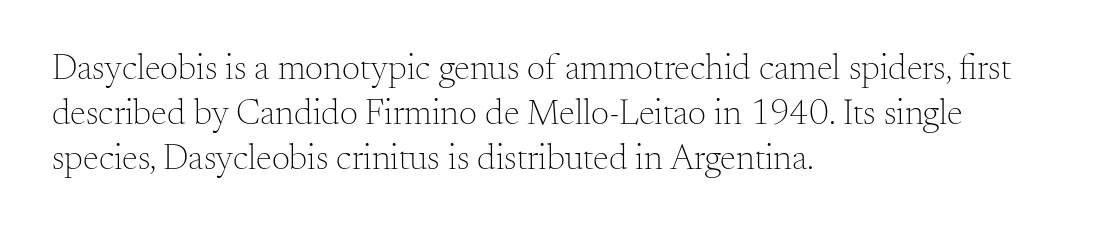
{"serif": "yes", "italic": "no", "bold": "no", "weight": "light", "width": "normal", "stroke_contrast": "medium", "x_height": "small", "monospaced": "no", "underline": "no", "align": "left", "line_spacing": "normal", "line_spacing_ratio": 1.25, "letter_spacing": "normal", "letter_spacing_em": 0.0, "glyph_px": 36}
